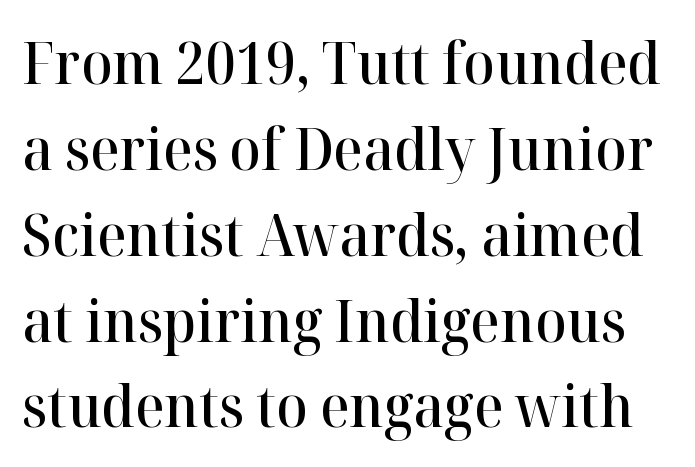
Do the letters lean? They stand straight. Vertically, the passage feels balanced, rows spaced as you'd expect. Is this a fixed-width face? No — the glyphs have proportional, varying widths. Clear beneath every line of the passage. Typographically, this falls in the serif category.
